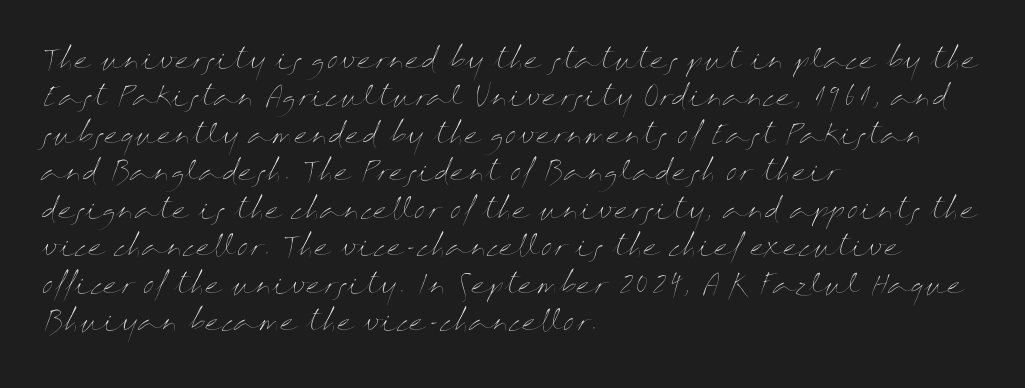
The image shows 26 px text type; set left-aligned, normal line spacing (1.44x), normal letter spacing, not underlined.
